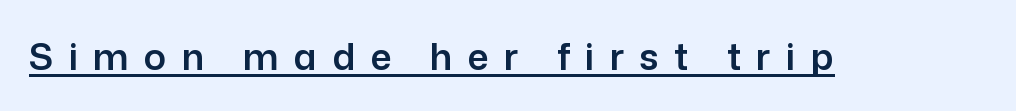
{"serif": "no", "italic": "no", "width": "normal", "stroke_contrast": "low", "x_height": "medium", "monospaced": "no", "underline": "yes", "letter_spacing": "wide", "letter_spacing_em": 0.41, "glyph_px": 37}
